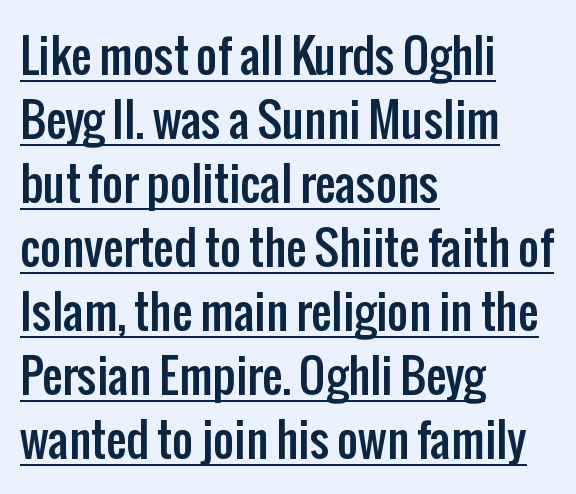
Q: Is the text italic (slanted)? A: No, it is upright.
Q: Is the typeface a serif or a sans-serif typeface? A: Sans-serif.
Q: Is the text underlined? A: Yes.
Q: How is the paragraph aligned? A: Left-aligned.
Q: Is the spacing between letters normal or unusually wide? A: Normal.
Q: Is the spacing between lines tight, normal or loose? A: Normal.
Q: Width (condensed, normal, or wide)? A: Condensed.
Q: Stroke contrast? A: Low.
Q: x-height? A: Medium.
Q: Monospaced? A: No.
